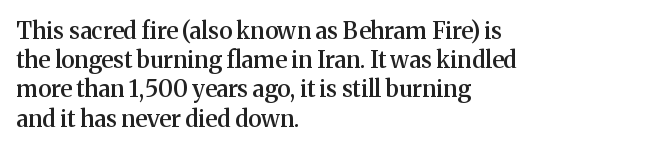
{"italic": "no", "bold": "semi", "underline": "no", "align": "left", "line_spacing": "normal", "line_spacing_ratio": 1.27, "letter_spacing": "normal", "letter_spacing_em": 0.0, "glyph_px": 23}
